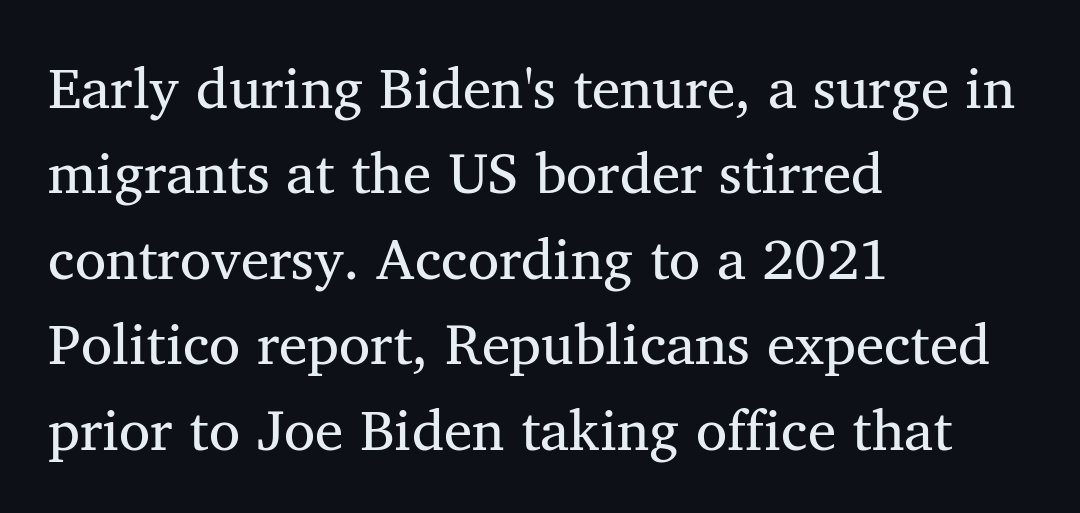
The image shows 57 px regular-weight serif type, upright; set left-aligned, normal line spacing (1.5x), normal letter spacing, not underlined; medium stroke contrast and a medium x-height.
